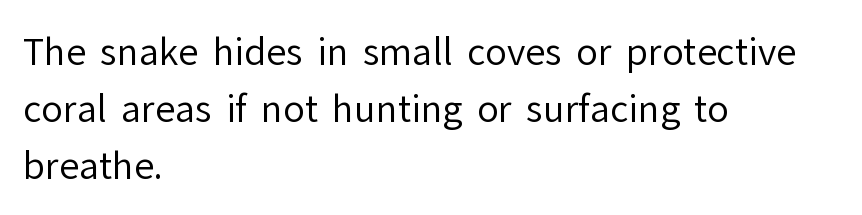
The strip under each line holds only bare page. The letters stand upright; this is a roman face. The lines in this sample share a left origin and differ only in where they stop. A typesetter would call this leading conventional body-copy spacing. The letters advance in unequal steps, a hallmark of proportional type. No letter is thick-stroked: the sample isn't bold.
